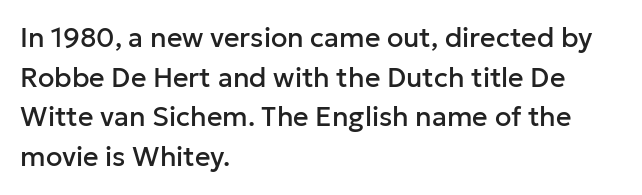
{"italic": "no", "underline": "no", "align": "left", "line_spacing": "normal", "line_spacing_ratio": 1.47, "letter_spacing": "normal", "letter_spacing_em": 0.0, "glyph_px": 27}
